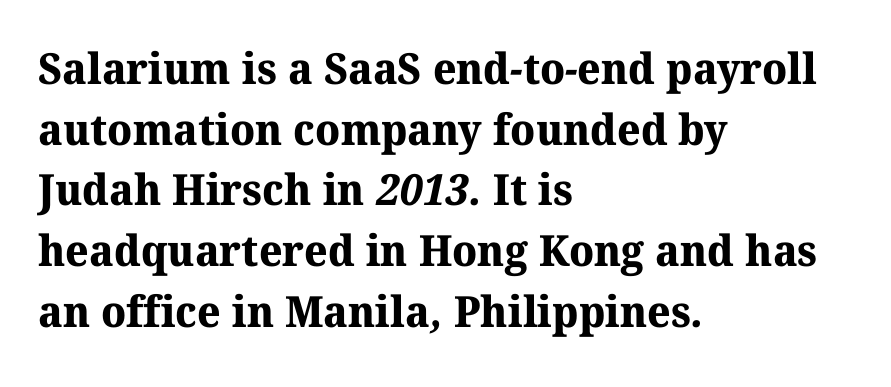
One glance says typical: line gaps are just what's usual. The string is rendered with underlining switched off. Every row of glyphs begins at an identical x-position on the left. Nobody touched the tracking dial on this one. Note the varied advance widths — an 'i' is clearly narrower than an 'm'.
